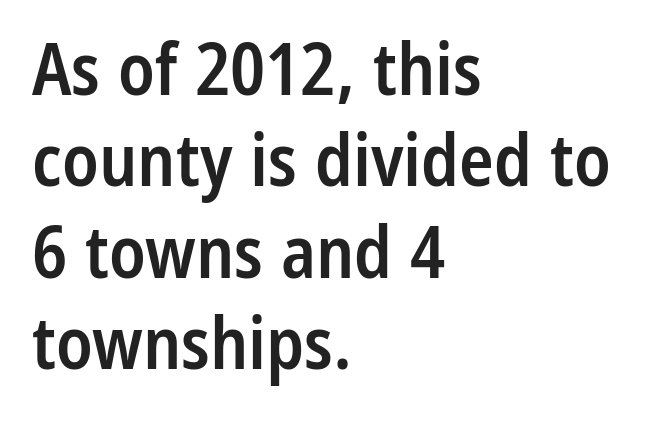
The face used here is a sans, in the tradition of grotesques and geometrics. Words appear dense and cohesive because spacing is normal. The type sits square on the baseline with zero lean. Each glyph is drawn with semibold strokes, heavier than normal yet not fully bold.
